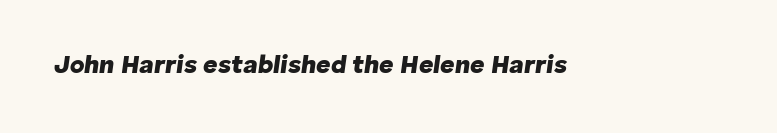
{"italic": "yes", "lean": "right", "slant_degrees": 8, "bold": "yes", "underline": "no", "letter_spacing": "normal", "letter_spacing_em": 0.0, "glyph_px": 25}
